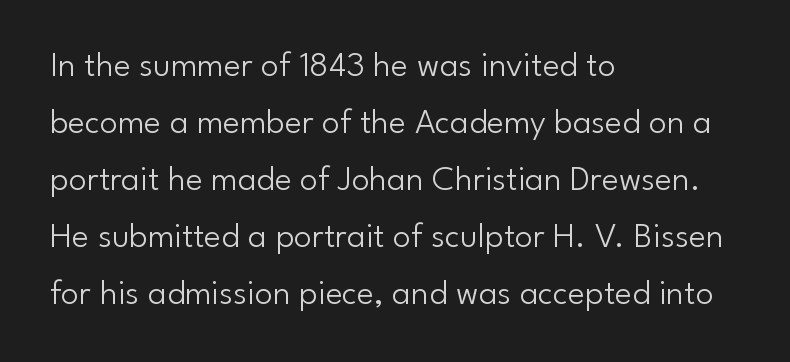
The image shows 36 px light sans-serif type, upright; set left-aligned, normal line spacing (1.58x), normal letter spacing, not underlined; low stroke contrast and a small x-height.
